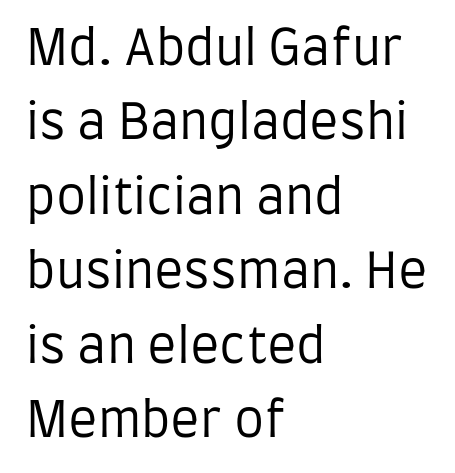
The image shows 48 px regular-weight, condensed sans-serif type, upright; set left-aligned, normal line spacing (1.55x), normal letter spacing, not underlined; low stroke contrast and a large x-height.
